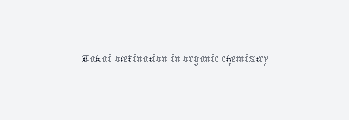
Q: Is the text bold? A: No.
Q: Is the text italic (slanted)? A: No, it is upright.
Q: Is the text underlined? A: No.
Q: Is the spacing between letters normal or unusually wide? A: Normal.
